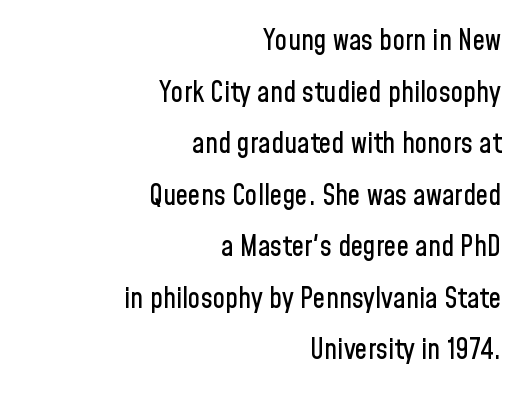
Spacing between characters is what you'd get straight out of the box. Style check: upright. Proportional: the letters do not fall into vertical columns. Descenders hang freely into open space.
